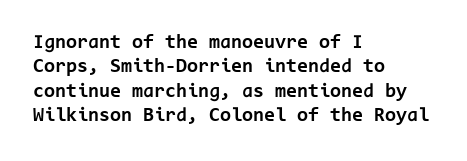
The image shows 20 px bold type, upright; set left-aligned, line spacing 1.22x, normal letter spacing, not underlined.
